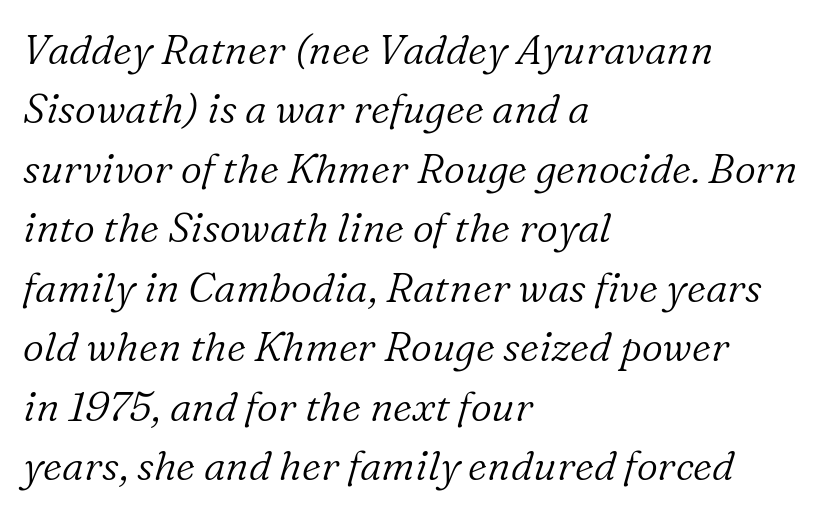
The image shows 41 px light serif type, italic (leaning right); set left-aligned, normal line spacing (1.45x), normal letter spacing, not underlined; low stroke contrast and a medium x-height.
